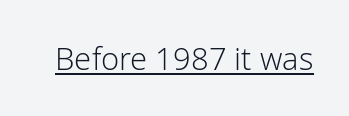
The image shows 31 px light sans-serif type, upright; set normal letter spacing, underlined; low stroke contrast and a medium x-height.
